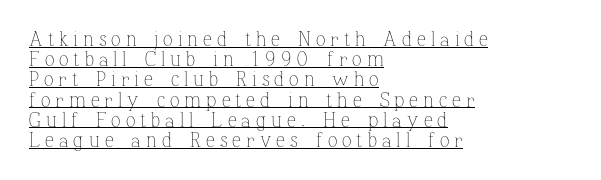
The image shows 20 px text type, upright; set left-aligned, tight line spacing (1.01x), unusually wide letter spacing (+0.25 em), underlined.
